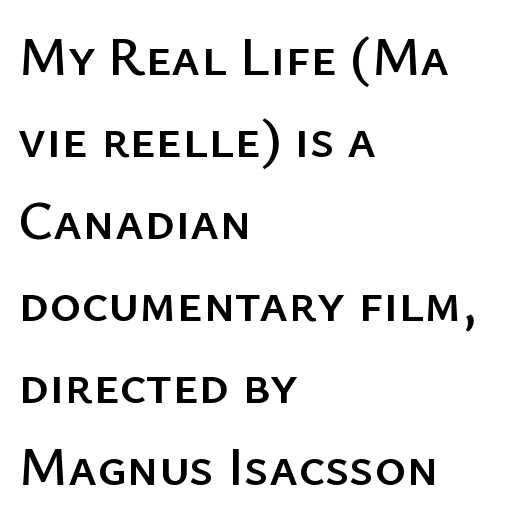
The image shows 54 px sans-serif type, upright; set left-aligned, normal line spacing (1.52x), normal letter spacing, not underlined; low stroke contrast and a medium x-height.
